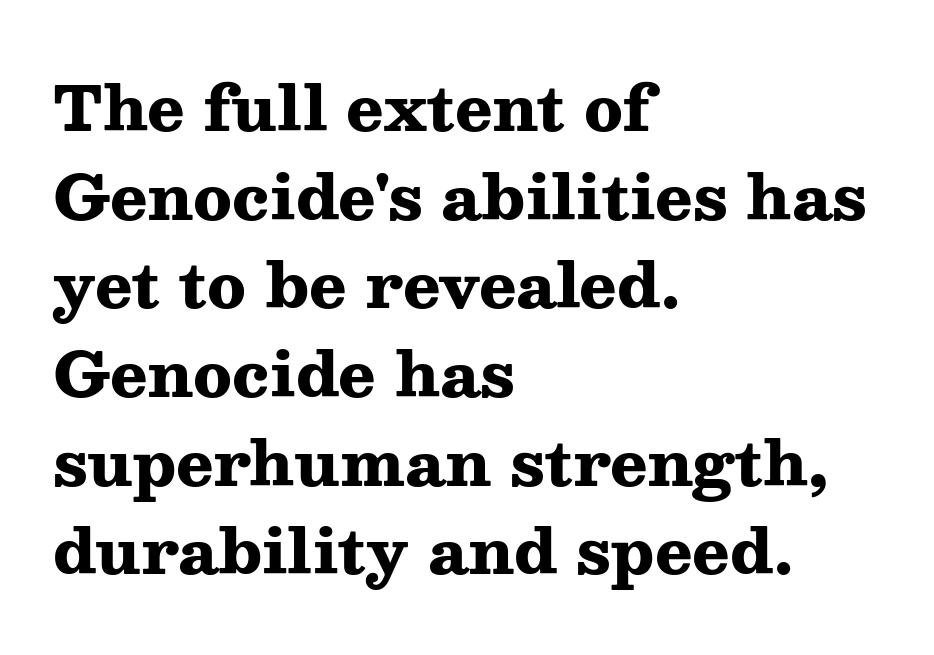
{"serif": "yes", "italic": "no", "bold": "yes", "weight": "heavy", "width": "wide", "stroke_contrast": "medium", "x_height": "medium", "monospaced": "no", "underline": "no", "align": "left", "line_spacing": "normal", "line_spacing_ratio": 1.43, "letter_spacing": "normal", "letter_spacing_em": 0.0, "glyph_px": 62}
